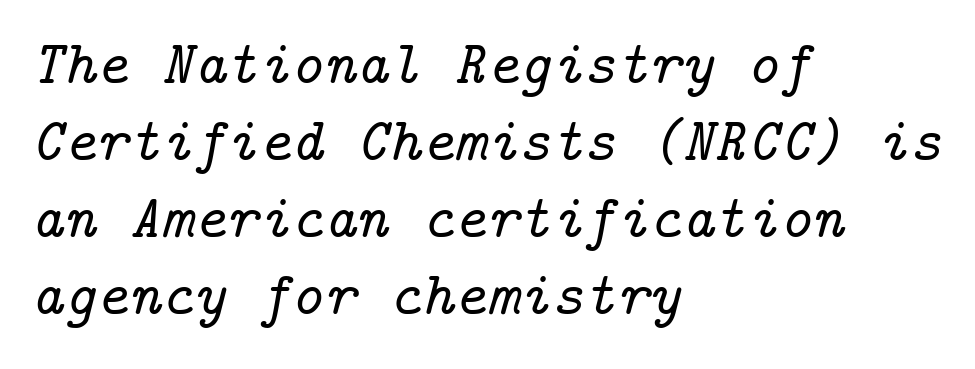
The image shows 62 px serif type, italic (leaning right); set left-aligned, line spacing 1.24x, normal letter spacing, not underlined; low stroke contrast and a medium x-height.
